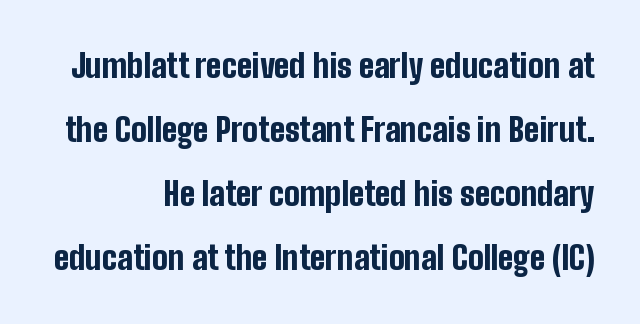
Q: Is the text bold? A: Yes.
Q: Is the text italic (slanted)? A: No, it is upright.
Q: Is the typeface a serif or a sans-serif typeface? A: Sans-serif.
Q: Is the text underlined? A: No.
Q: Is the spacing between letters normal or unusually wide? A: Normal.
Q: Is the spacing between lines tight, normal or loose? A: Loose.
Q: Width (condensed, normal, or wide)? A: Condensed.
Q: Stroke contrast? A: Low.
Q: x-height? A: Medium.
Q: Monospaced? A: No.
